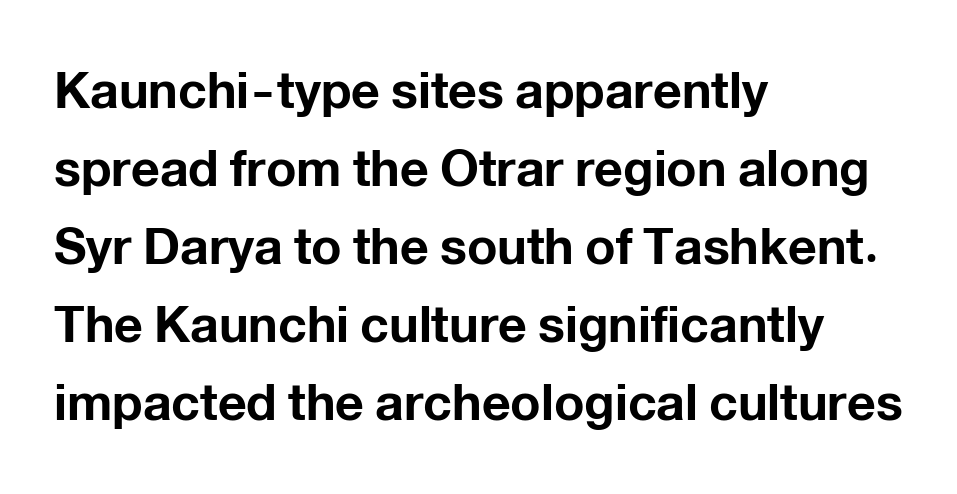
The image shows 50 px bold sans-serif type, upright; set left-aligned, normal line spacing (1.56x), normal letter spacing, not underlined; low stroke contrast and a medium x-height.
